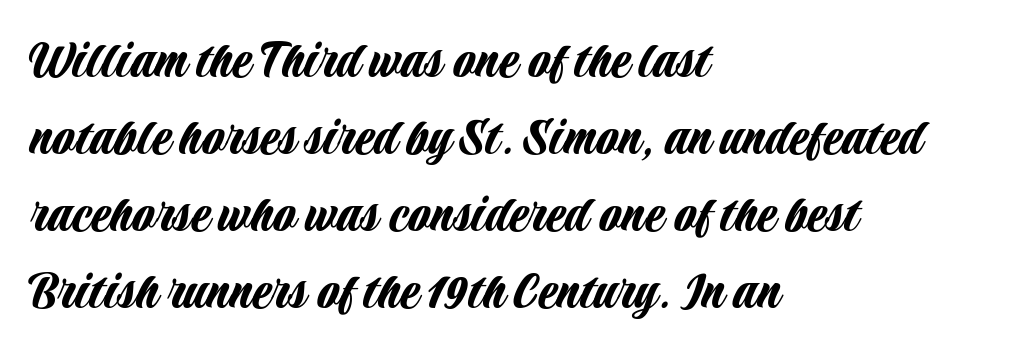
Beneath every word, the page is bare. One-word summary of the alignment: left. I'd call this a sans setting — the letters go barefoot. The vertical gap from one line to the next is medium.
